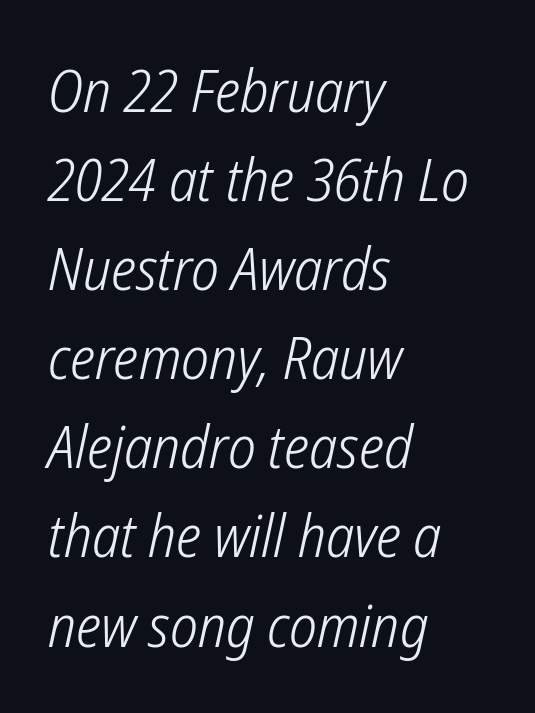
You could call the tracking neutral — neither tight nor loose. This is sans-serif lettering, the kind often seen on screens and signage. Regular leading. Every row of glyphs begins at an identical x-position on the left. Proportional: the letters do not fall into vertical columns. The letters look calm and open, with moderate or lighter stems.
